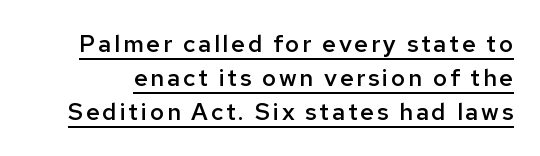
The vertical gap from one line to the next is medium. Honestly, the underline is the first thing you notice here. No italicization has been applied; the sample stays upright. Summary of weight: moderately heavy, a semibold.
